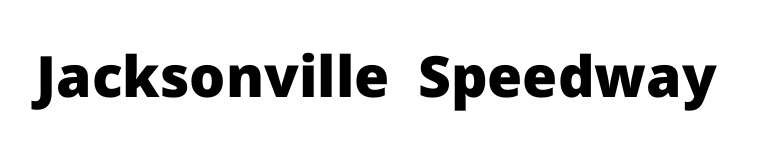
The image shows 57 px heavy sans-serif type, upright; set normal letter spacing, not underlined; low stroke contrast and a medium x-height.
